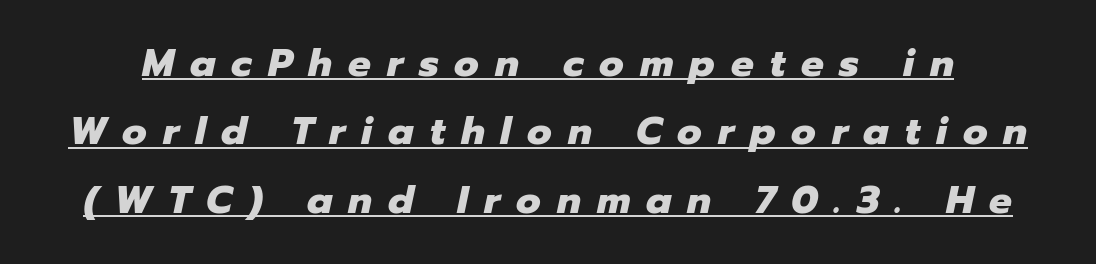
The image shows 38 px heavy type, italic (leaning right); set line spacing 1.8x, unusually wide letter spacing (+0.42 em), underlined; low stroke contrast and a medium x-height.
